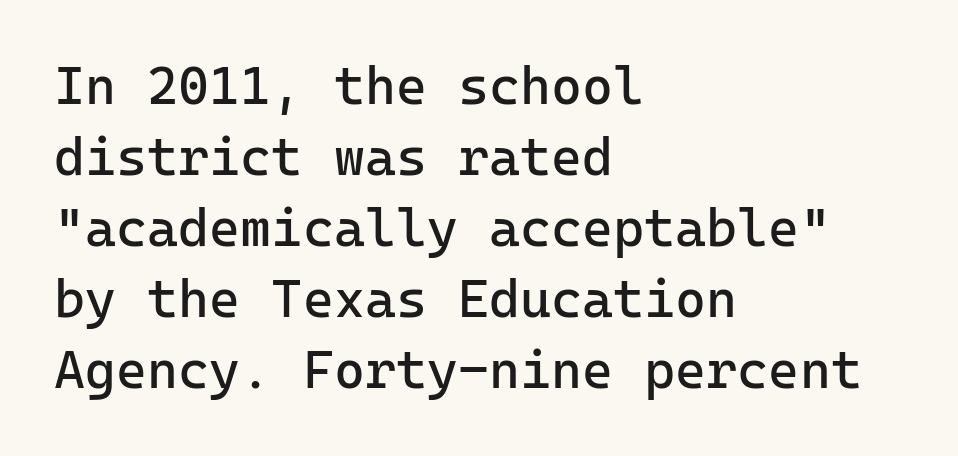
{"serif": "no", "italic": "no", "bold": "no", "weight": "regular", "width": "normal", "stroke_contrast": "low", "x_height": "medium", "underline": "no", "align": "left", "line_spacing": "normal", "line_spacing_ratio": 1.34, "letter_spacing": "normal", "letter_spacing_em": 0.0, "glyph_px": 53}
